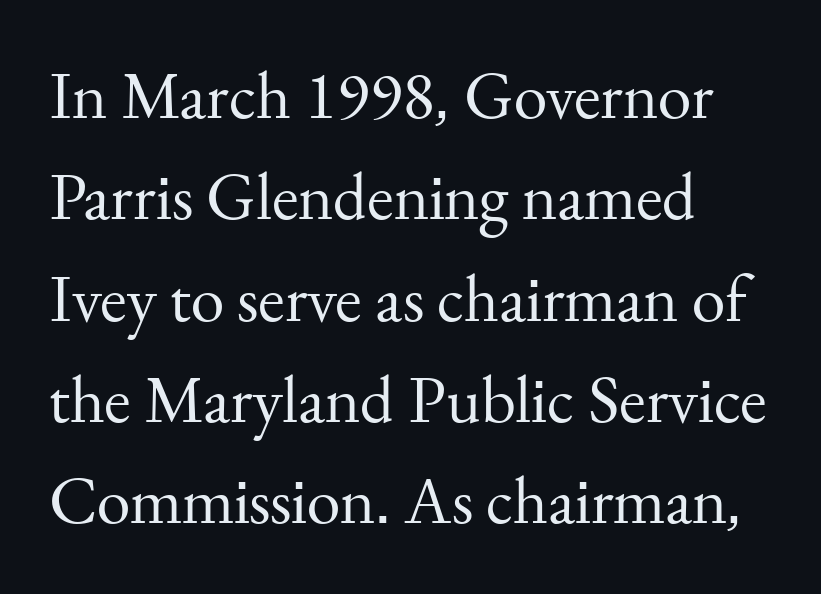
Q: Is the text bold? A: No.
Q: Is the text italic (slanted)? A: No, it is upright.
Q: Is the typeface a serif or a sans-serif typeface? A: Serif.
Q: Is the text underlined? A: No.
Q: How is the paragraph aligned? A: Left-aligned.
Q: Is the spacing between letters normal or unusually wide? A: Normal.
Q: Is the spacing between lines tight, normal or loose? A: Normal.
Q: Width (condensed, normal, or wide)? A: Normal.
Q: Stroke contrast? A: Medium.
Q: x-height? A: Small.
Q: Monospaced? A: No.
